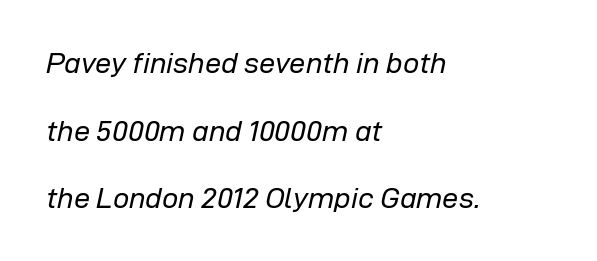
Q: Is the text bold? A: No.
Q: Is the text italic (slanted)? A: Yes, it leans right by about 12 degrees.
Q: Is the text underlined? A: No.
Q: How is the paragraph aligned? A: Left-aligned.
Q: Is the spacing between letters normal or unusually wide? A: Normal.
Q: Is the spacing between lines tight, normal or loose? A: Loose.
Q: Width (condensed, normal, or wide)? A: Normal.
Q: Stroke contrast? A: Low.
Q: x-height? A: Medium.
Q: Monospaced? A: No.
